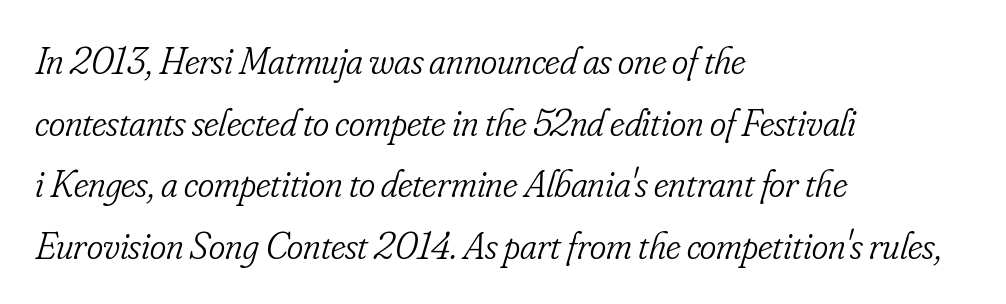
The image shows 39 px light, condensed serif type, italic (leaning right); set left-aligned, normal line spacing (1.58x), normal letter spacing, not underlined; low stroke contrast and a small x-height.
